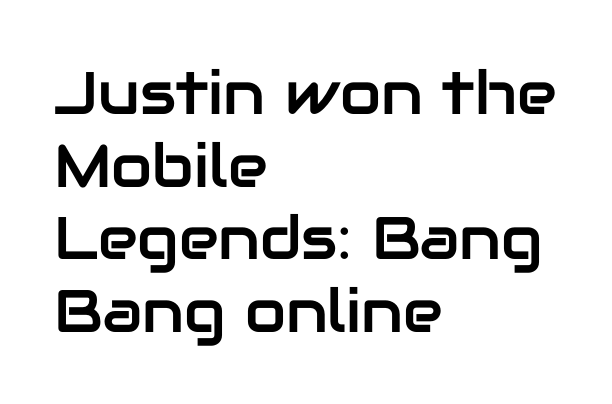
The foot of each line stays bare and open. Do the characters align in a grid? No, the font is proportional. The font's upright variant was chosen for this text. There is no visible air inserted between adjacent glyphs. The paragraph has a hard left edge and a soft right edge.
